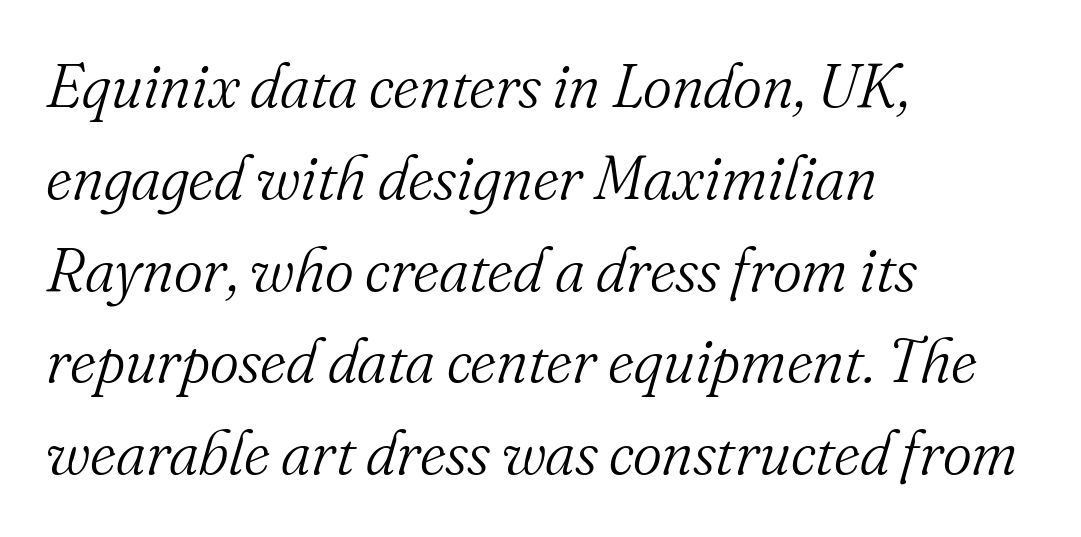
The image shows 62 px light serif type, italic (leaning right); set left-aligned, normal line spacing (1.48x), normal letter spacing, not underlined; medium stroke contrast and a small x-height.
